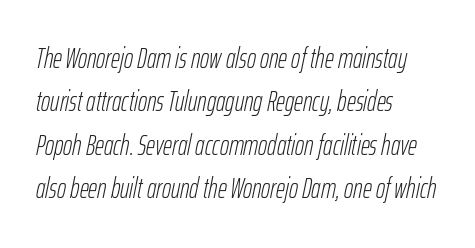
Leading matches the norm, producing a regular column. Spacing verdict: proportional, widths tailored to each character. Weight: in the light-to-regular range. There is no visible air inserted between adjacent glyphs. All the whitespace from short lines collects on the right. Posture: slanted.
